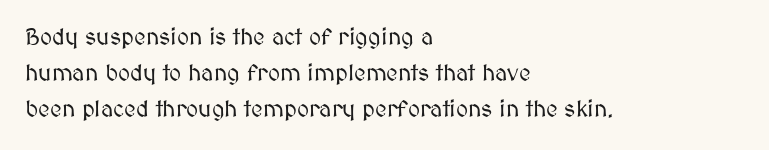
The image shows 23 px text type, upright; set left-aligned, normal line spacing (1.57x), normal letter spacing, not underlined.
